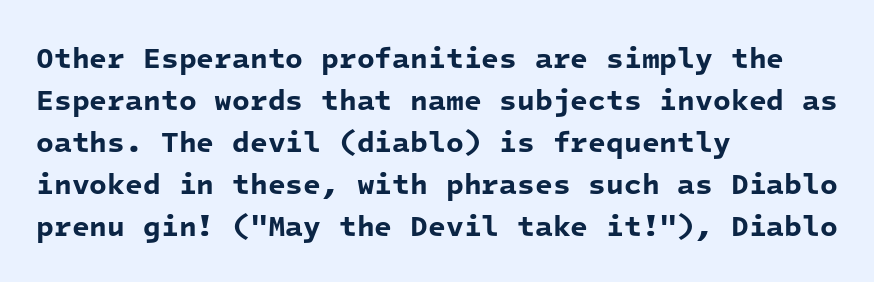
Heavy-handed strokes throughout: this text is bold. The passage is arranged the way most books set body copy — flush left. The characters display no serif detailing; their extremities are plain. Think of a typewriter: that constant character pitch is what you see here. The letterforms sit shoulder to shoulder at normal distance.
